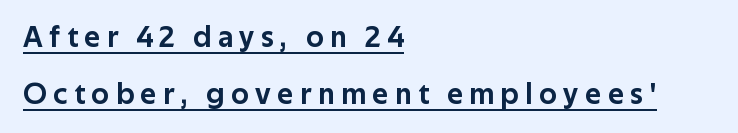
{"serif": "no", "italic": "no", "width": "normal", "stroke_contrast": "low", "x_height": "medium", "monospaced": "no", "underline": "yes", "align": "left", "line_spacing": "loose", "line_spacing_ratio": 1.9, "letter_spacing": "wide", "letter_spacing_em": 0.22, "glyph_px": 30}
